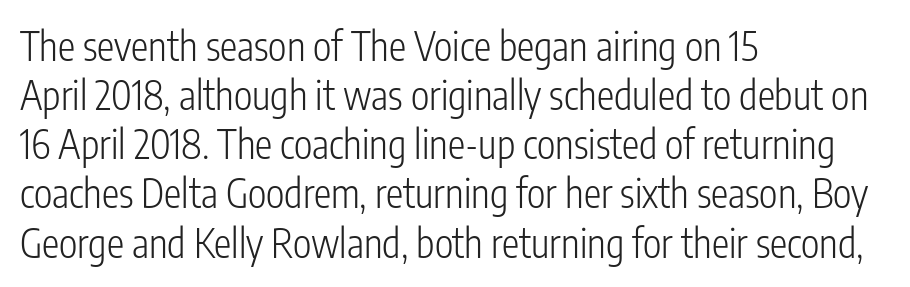
Q: Is the text bold? A: No.
Q: Is the text italic (slanted)? A: No, it is upright.
Q: Is the typeface a serif or a sans-serif typeface? A: Sans-serif.
Q: Is the text underlined? A: No.
Q: How is the paragraph aligned? A: Left-aligned.
Q: Is the spacing between letters normal or unusually wide? A: Normal.
Q: Is the spacing between lines tight, normal or loose? A: Normal.
Q: Width (condensed, normal, or wide)? A: Condensed.
Q: Stroke contrast? A: Low.
Q: x-height? A: Medium.
Q: Monospaced? A: No.
